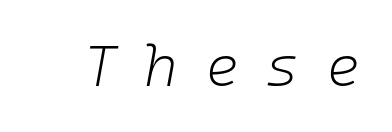
{"italic": "yes", "lean": "right", "slant_degrees": 10, "bold": "no", "weight": "light", "width": "normal", "stroke_contrast": "low", "x_height": "medium", "monospaced": "yes", "underline": "no", "letter_spacing": "wide", "letter_spacing_em": 0.46, "glyph_px": 58}
